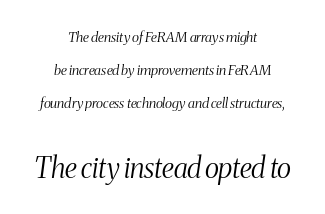
The image shows 28 px light, condensed serif type, italic (leaning right); set centered, loose line spacing (2.37x), normal letter spacing, not underlined; the second (bottom) block is 2.0x larger; medium stroke contrast and a medium x-height.
